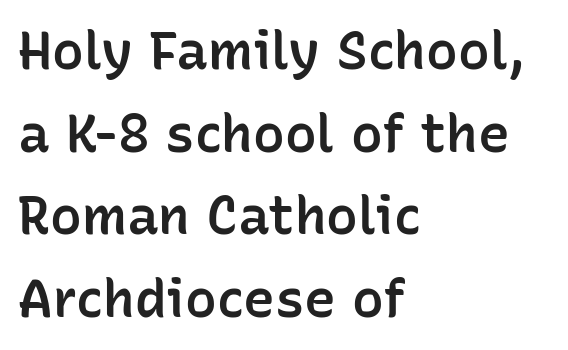
Each letter keeps its own natural width here, so spacing adapts to shape. Honestly, the letter spacing is just normal — you wouldn't notice it. A semibold gives these letters moderate extra thickness, short of bold. Where is the straight margin? On the left.
